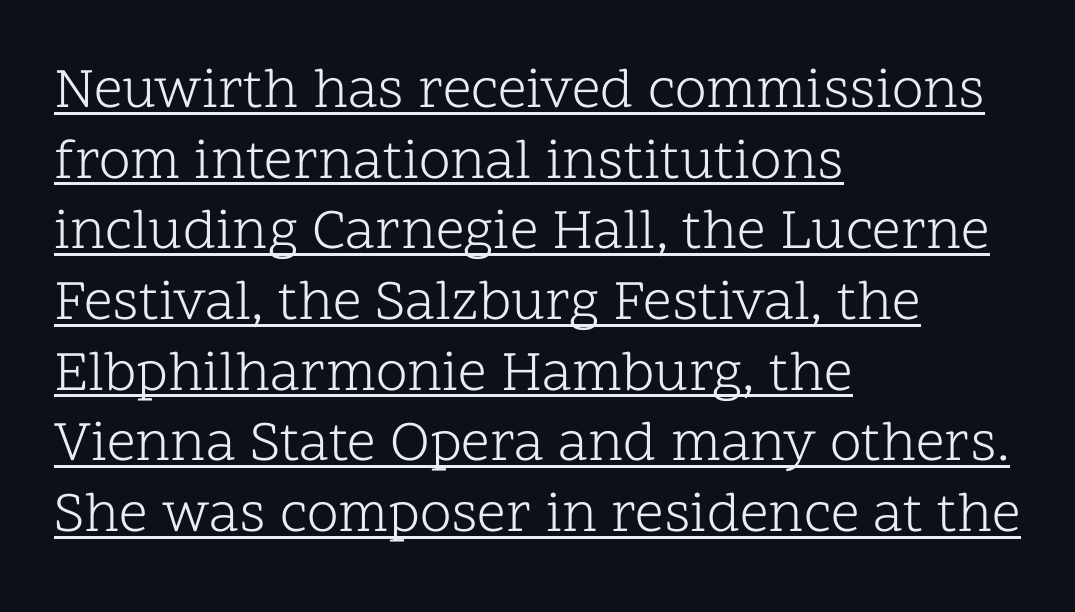
Summary of weight: not heavy and not bold. Glyph-to-glyph distance matches everyday printed text. In designer terms, the underline attribute is active on this setting. Look at the bottom of the vertical strokes: they flare into serifs here.
